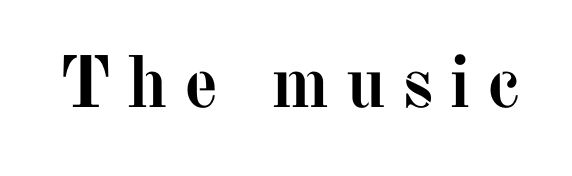
The image shows 73 px semibold serif type, upright; set unusually wide letter spacing (+0.22 em), not underlined; medium stroke contrast and a medium x-height.
